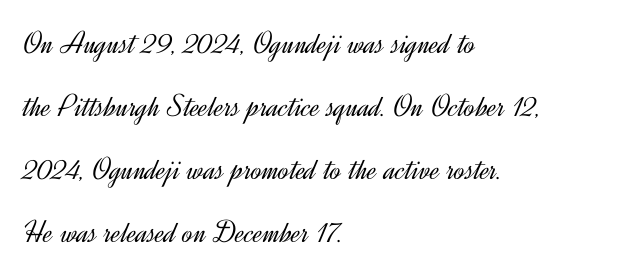
The image shows 32 px light sans-serif type; set left-aligned, loose line spacing (1.97x), normal letter spacing, not underlined; a small x-height.
